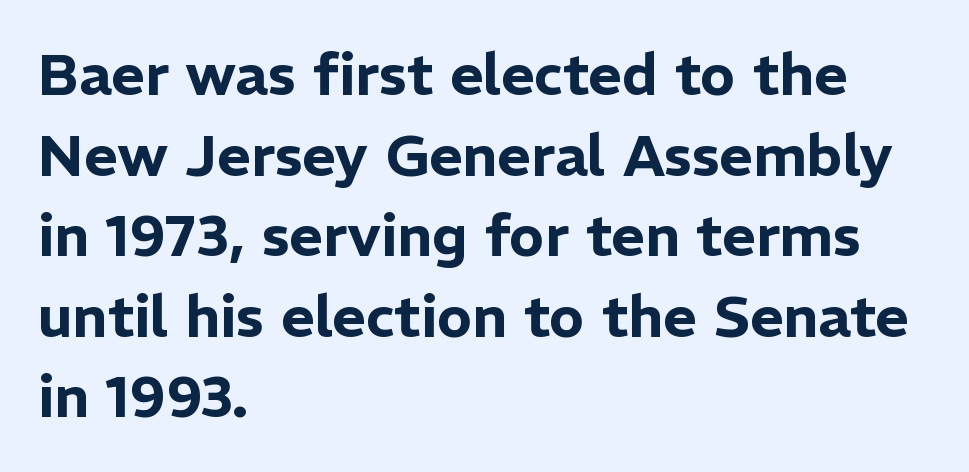
{"serif": "no", "italic": "no", "width": "normal", "stroke_contrast": "low", "x_height": "medium", "monospaced": "no", "underline": "no", "align": "left", "line_spacing": "normal", "line_spacing_ratio": 1.39, "letter_spacing": "normal", "letter_spacing_em": 0.0, "glyph_px": 58}
